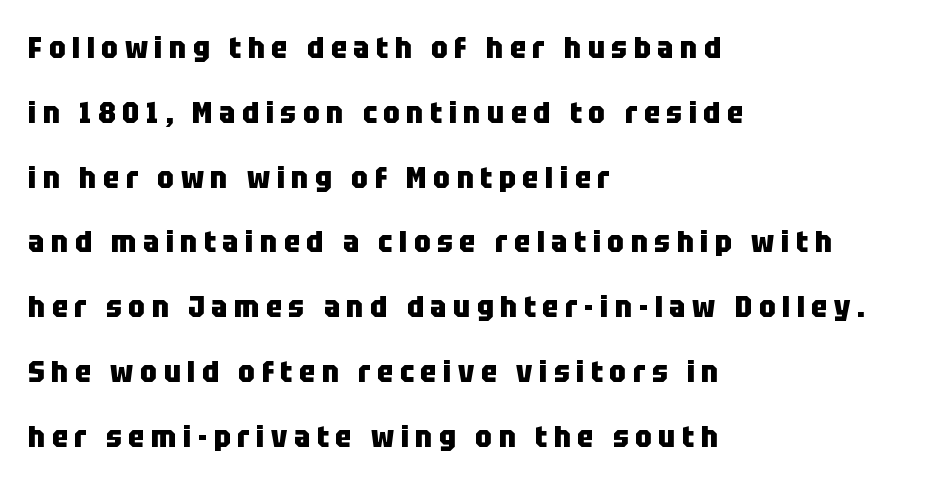
Q: Is the text bold? A: Yes.
Q: Is the text italic (slanted)? A: No, it is upright.
Q: Is the typeface a serif or a sans-serif typeface? A: Sans-serif.
Q: Is the text underlined? A: No.
Q: How is the paragraph aligned? A: Left-aligned.
Q: Is the spacing between letters normal or unusually wide? A: Unusually wide.
Q: Is the spacing between lines tight, normal or loose? A: Loose.
Q: Width (condensed, normal, or wide)? A: Condensed.
Q: Stroke contrast? A: Low.
Q: x-height? A: Large.
Q: Monospaced? A: No.
